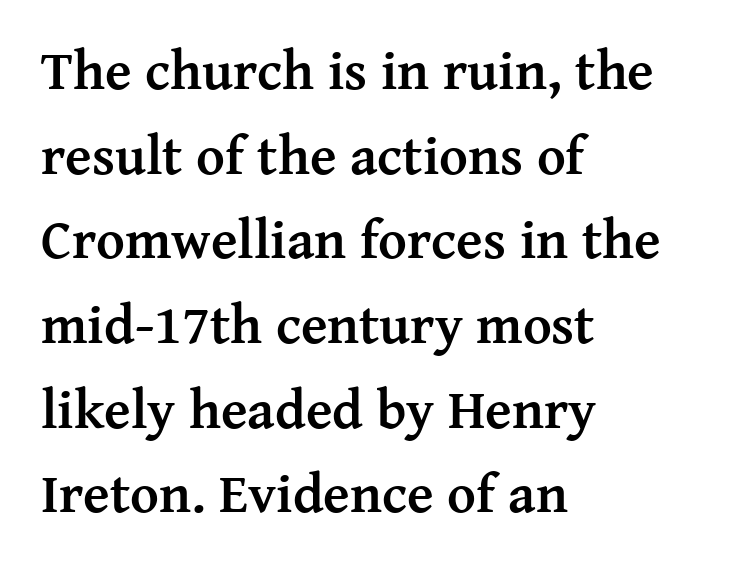
The image shows 55 px semibold serif type, upright; set left-aligned, normal line spacing (1.54x), normal letter spacing, not underlined; medium stroke contrast and a medium x-height.
